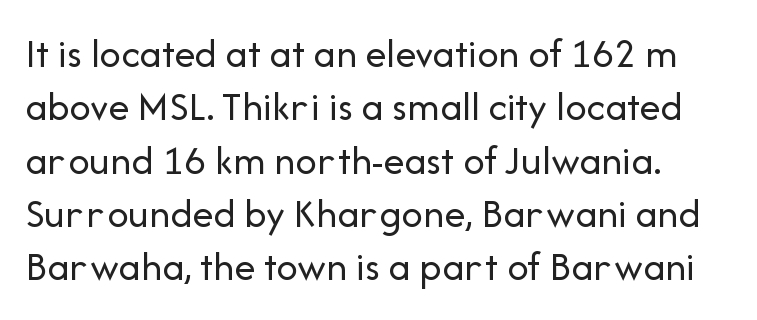
Varying glyph widths throughout — classic text-font behaviour. Bare-footed words on every line. One glance says typical: line gaps are just what's usual. Stems and bowls with no extra thickness — not bold. Reading down the block, your eye returns to a fixed left position each line. The passage shown has conventional tracking throughout.
